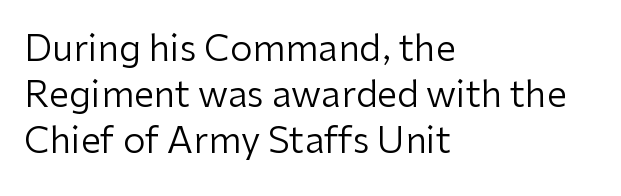
Q: Is the text bold? A: No.
Q: Is the text italic (slanted)? A: No, it is upright.
Q: Is the typeface a serif or a sans-serif typeface? A: Sans-serif.
Q: Is the text underlined? A: No.
Q: How is the paragraph aligned? A: Left-aligned.
Q: Is the spacing between letters normal or unusually wide? A: Normal.
Q: Is the spacing between lines tight, normal or loose? A: Normal.
Q: Width (condensed, normal, or wide)? A: Normal.
Q: Stroke contrast? A: Low.
Q: x-height? A: Medium.
Q: Monospaced? A: No.
